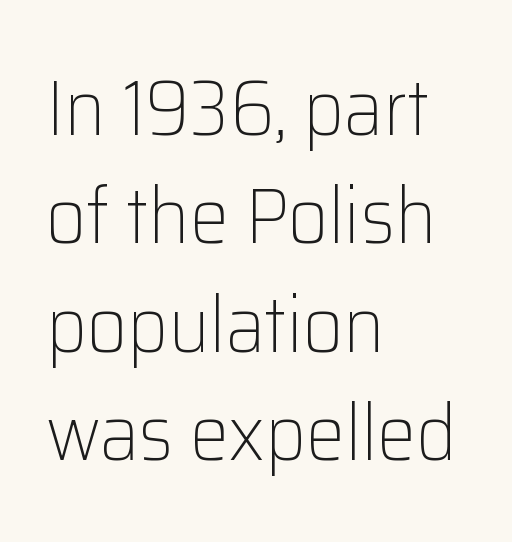
The image shows 78 px light sans-serif type, upright; set left-aligned, normal line spacing (1.39x), normal letter spacing, not underlined; low stroke contrast and a medium x-height.
